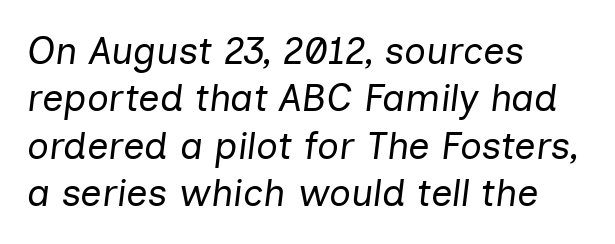
The passage shown is typed in a proportional face where columns would drift. Would a proofreader flag this as italicized? Yes. Underline: absent. The horizontal fit of the characters is conventional and even.
